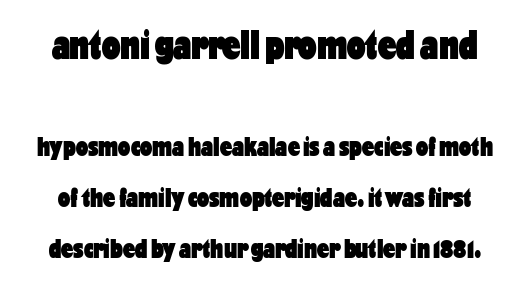
{"serif": "no", "italic": "no", "bold": "yes", "weight": "heavy", "width": "condensed", "stroke_contrast": "low", "x_height": "medium", "monospaced": "no", "underline": "no", "line_spacing": "loose", "line_spacing_ratio": 1.9, "letter_spacing": "normal", "letter_spacing_em": 0.0, "larger_block": "first", "size_ratio": 1.52, "glyph_px": 41}
